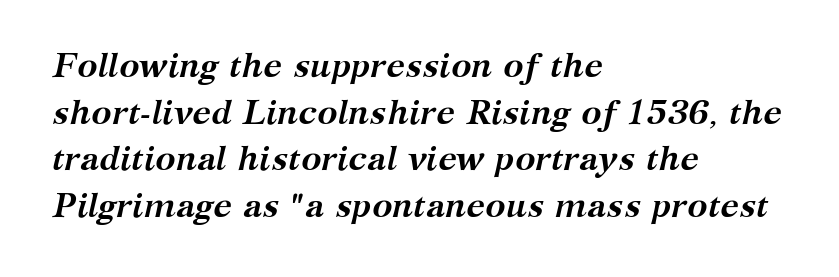
{"serif": "yes", "italic": "yes", "lean": "right", "slant_degrees": 12, "bold": "yes", "weight": "semibold", "width": "normal", "stroke_contrast": "medium", "x_height": "medium", "monospaced": "no", "underline": "no", "align": "left", "line_spacing": "normal", "line_spacing_ratio": 1.37, "letter_spacing": "normal", "letter_spacing_em": 0.0, "glyph_px": 34}
